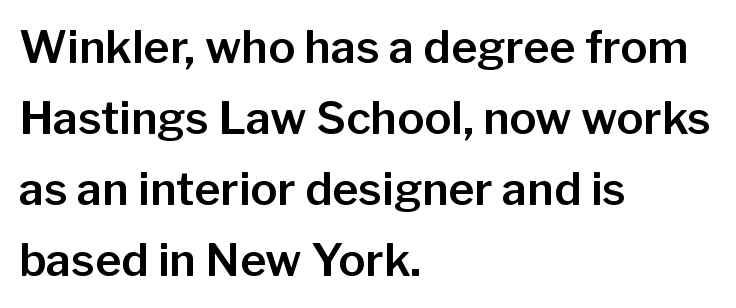
Q: Is the text italic (slanted)? A: No, it is upright.
Q: Is the typeface a serif or a sans-serif typeface? A: Sans-serif.
Q: Is the text underlined? A: No.
Q: How is the paragraph aligned? A: Left-aligned.
Q: Is the spacing between letters normal or unusually wide? A: Normal.
Q: Is the spacing between lines tight, normal or loose? A: Normal.
Q: Width (condensed, normal, or wide)? A: Normal.
Q: Stroke contrast? A: Low.
Q: x-height? A: Medium.
Q: Monospaced? A: No.
